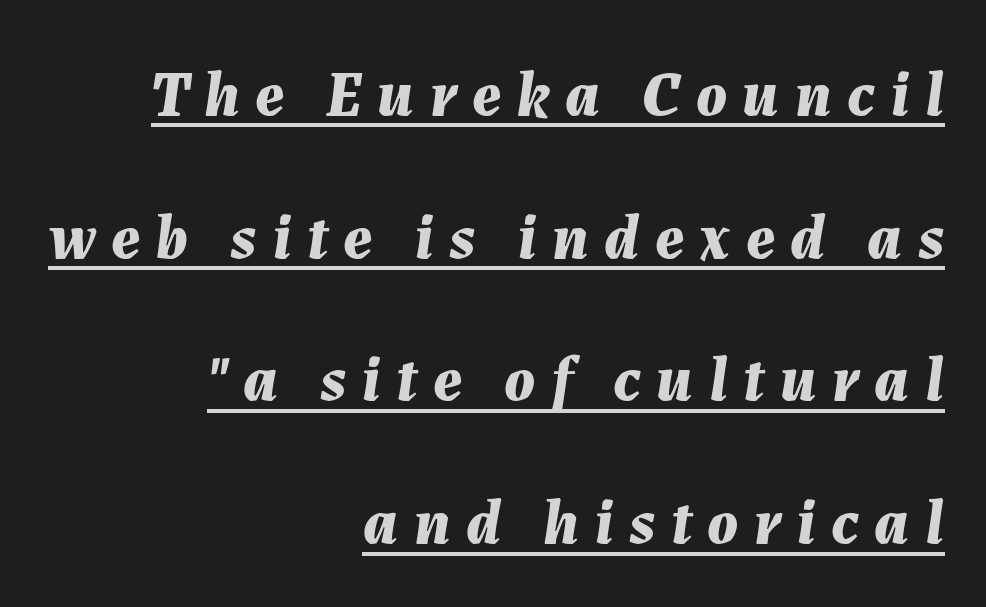
One-word summary of the alignment: right. Compared with typical body copy, the letter spacing here is much looser. Horizontal bands of white between lines are thick stripes. Each letter keeps its own natural width here, so spacing adapts to shape.
